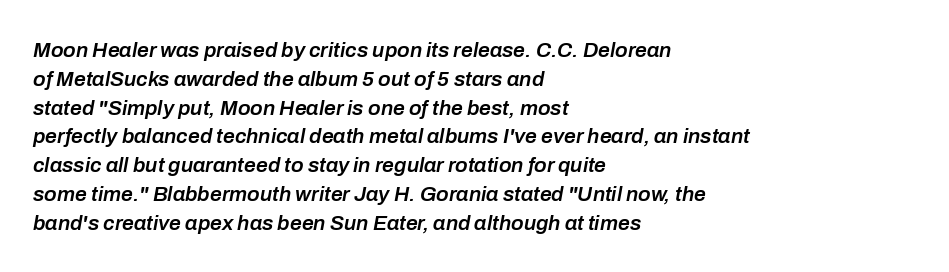
{"italic": "yes", "lean": "right", "slant_degrees": 10, "bold": "semi", "underline": "no", "align": "left", "line_spacing": "normal", "line_spacing_ratio": 1.37, "letter_spacing": "normal", "letter_spacing_em": 0.0, "glyph_px": 21}
